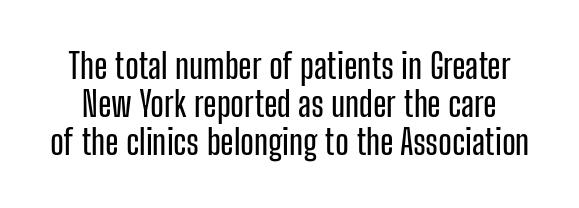
Serifs: no, the terminals of the letterforms are clean. Inter-character spacing is left at the font's built-in metrics. Letters rest on an invisible, unmarked baseline. Looks like regular typesetting: each glyph gets only the width it needs.
